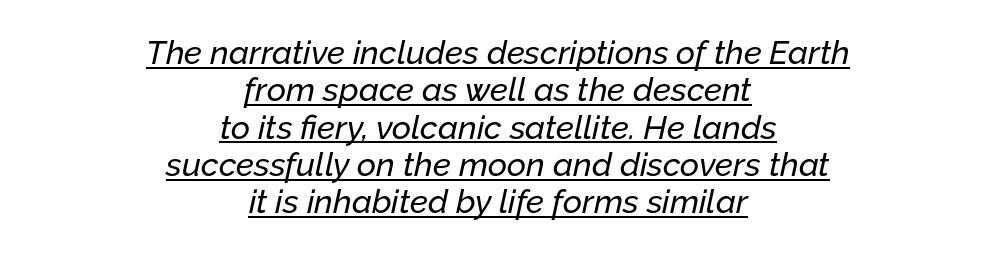
{"italic": "yes", "lean": "right", "slant_degrees": 12, "width": "normal", "stroke_contrast": "low", "x_height": "medium", "monospaced": "no", "underline": "yes", "align": "center", "line_spacing": "tight", "line_spacing_ratio": 1.13, "letter_spacing": "normal", "letter_spacing_em": 0.0, "glyph_px": 33}
